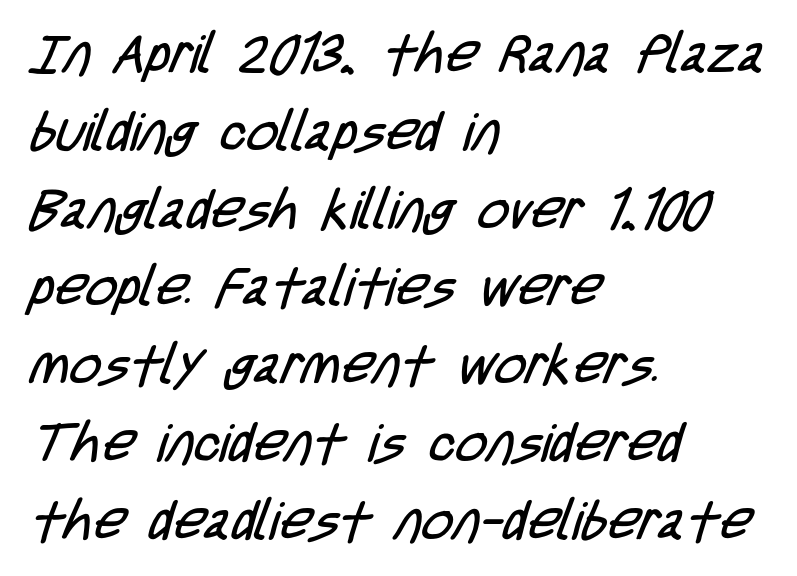
The image shows 54 px regular-weight, condensed sans-serif type; set left-aligned, normal line spacing (1.44x), normal letter spacing, not underlined; low stroke contrast and a large x-height.
